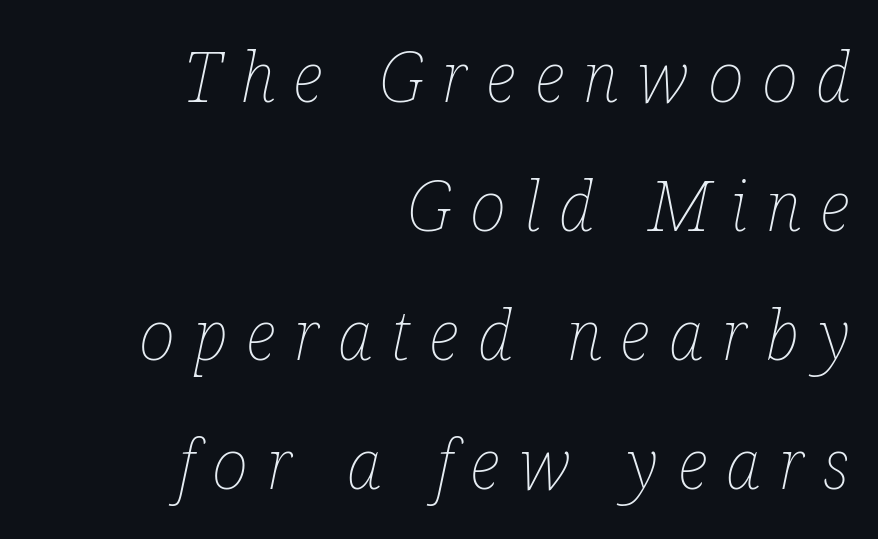
Q: Is the text bold? A: No.
Q: Is the text italic (slanted)? A: Yes, it leans right by about 12 degrees.
Q: Is the text underlined? A: No.
Q: How is the paragraph aligned? A: Right-aligned.
Q: Is the spacing between letters normal or unusually wide? A: Unusually wide.
Q: Width (condensed, normal, or wide)? A: Condensed.
Q: Stroke contrast? A: Low.
Q: x-height? A: Medium.
Q: Monospaced? A: No.
